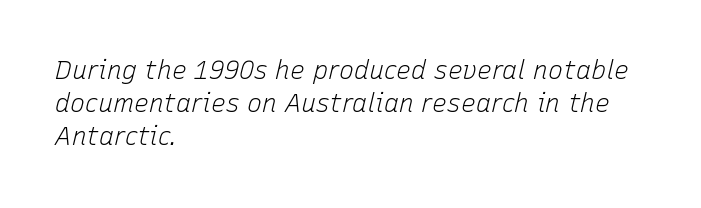
{"italic": "yes", "lean": "right", "slant_degrees": 15, "bold": "no", "underline": "no", "align": "left", "line_spacing": "normal", "line_spacing_ratio": 1.33, "letter_spacing": "normal", "letter_spacing_em": 0.0, "glyph_px": 25}
